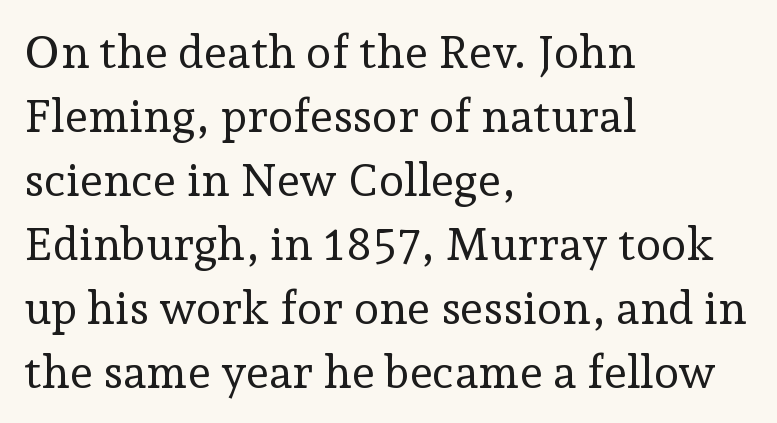
The image shows 46 px regular-weight serif type, upright; set left-aligned, normal line spacing (1.39x), normal letter spacing, not underlined; low stroke contrast and a medium x-height.
